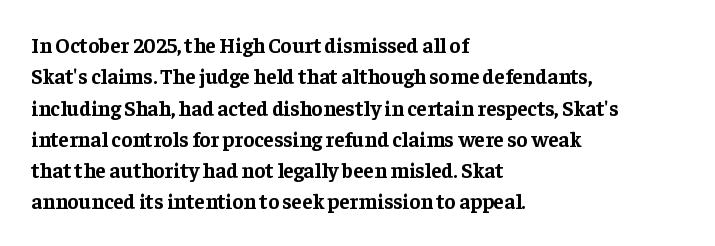
The passage shown is emphatically bold. The specimen reads as upright at a glance. Alignment: flush left. What stands out about the letter spacing? Nothing — it is the standard amount. The block of text has a typical density, with ordinary space between rows. The words here are not underlined.
